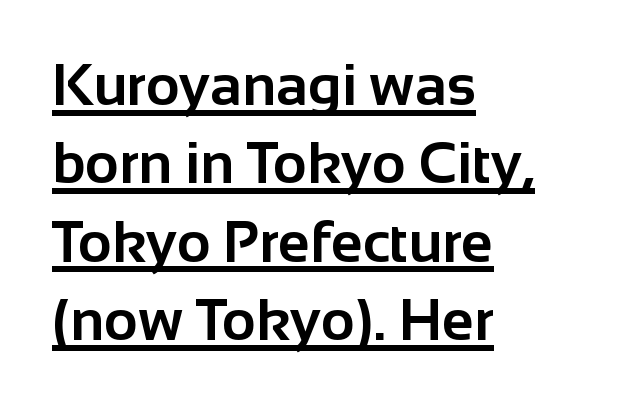
{"serif": "no", "italic": "no", "bold": "yes", "weight": "bold", "width": "normal", "stroke_contrast": "low", "x_height": "medium", "monospaced": "no", "underline": "yes", "align": "left", "line_spacing": "normal", "line_spacing_ratio": 1.35, "letter_spacing": "normal", "letter_spacing_em": 0.0, "glyph_px": 58}
